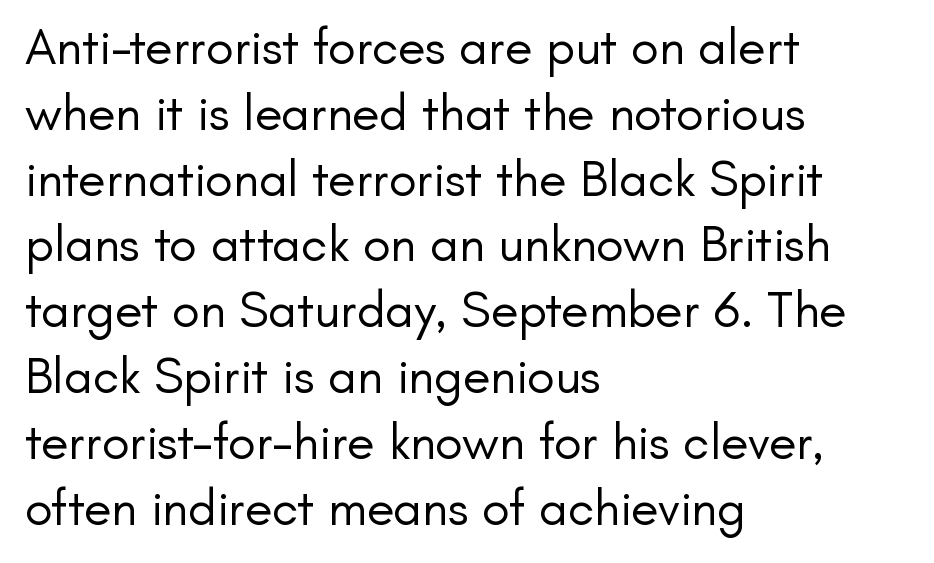
The image shows 51 px regular-weight sans-serif type, upright; set left-aligned, normal line spacing (1.29x), normal letter spacing, not underlined; low stroke contrast and a small x-height.
